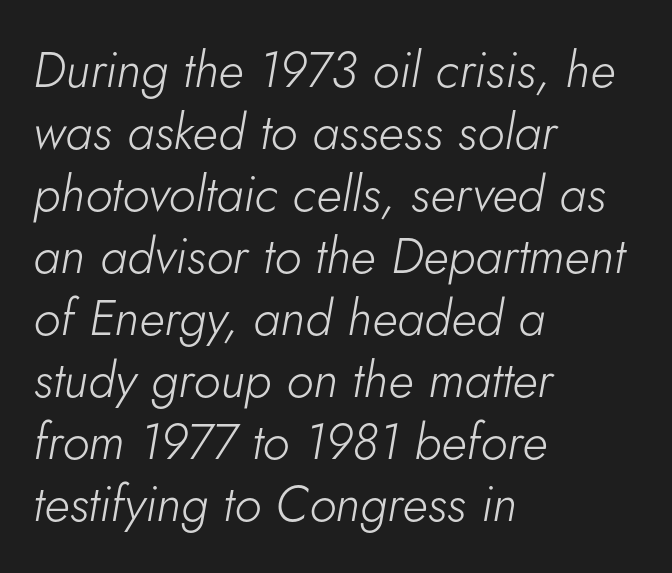
The space directly below the letters is spotless. A typesetter would call this proportional, since set widths differ per character. Horizontal alignment here is leftward, the default for most running prose. The weight tops out at a normal text grade. The line texture is even and compact thanks to regular tracking. Slanted lettering throughout.
